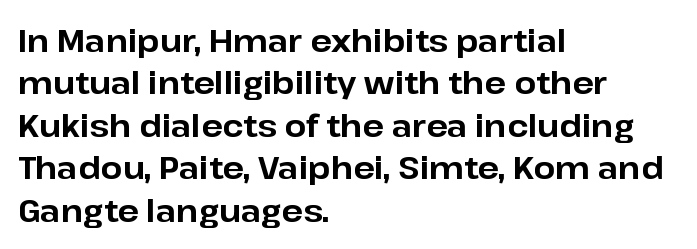
Q: Is the text bold? A: Yes.
Q: Is the text italic (slanted)? A: No, it is upright.
Q: Is the typeface a serif or a sans-serif typeface? A: Sans-serif.
Q: Is the text underlined? A: No.
Q: How is the paragraph aligned? A: Left-aligned.
Q: Is the spacing between letters normal or unusually wide? A: Normal.
Q: Is the spacing between lines tight, normal or loose? A: Normal.
Q: Width (condensed, normal, or wide)? A: Normal.
Q: Stroke contrast? A: Low.
Q: x-height? A: Medium.
Q: Monospaced? A: No.
